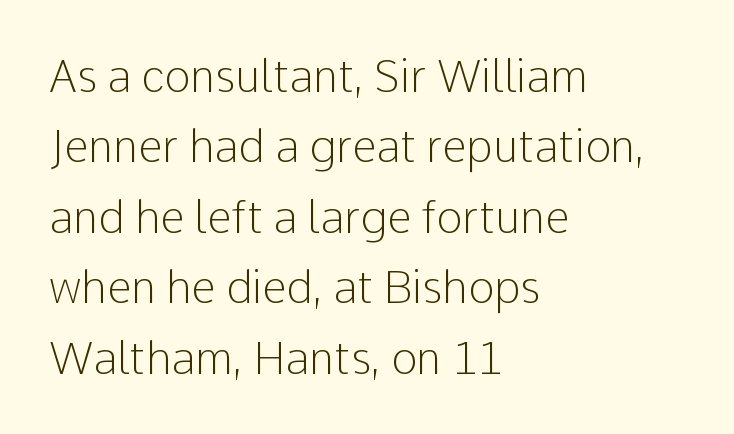
The image shows 44 px light sans-serif type, upright; set left-aligned, normal line spacing (1.6x), normal letter spacing, not underlined; low stroke contrast and a medium x-height.
